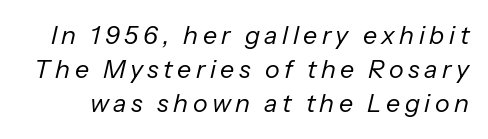
{"italic": "yes", "lean": "right", "slant_degrees": 13, "bold": "no", "underline": "no", "line_spacing": "normal", "line_spacing_ratio": 1.36, "glyph_px": 25}
